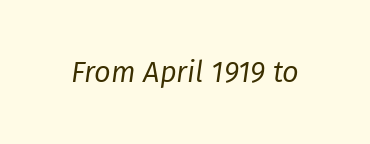
{"italic": "yes", "lean": "right", "slant_degrees": 8, "bold": "no", "weight": "regular", "width": "normal", "stroke_contrast": "low", "x_height": "medium", "monospaced": "no", "underline": "no", "letter_spacing": "normal", "letter_spacing_em": 0.0, "glyph_px": 29}
